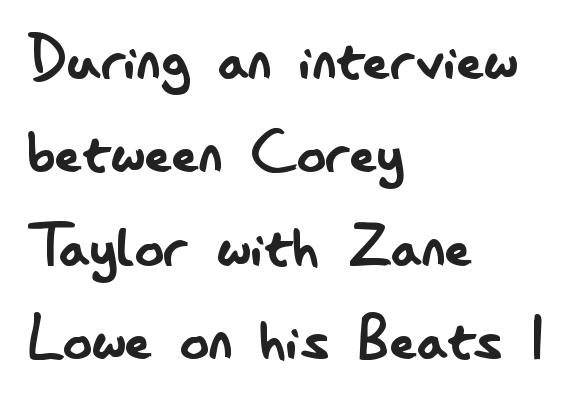
The image shows 73 px regular-weight, condensed sans-serif type, upright; set left-aligned, normal line spacing (1.28x), normal letter spacing, not underlined; low stroke contrast and a small x-height.
